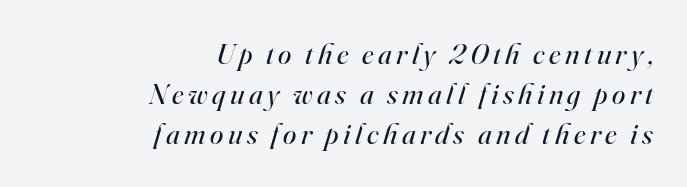
{"serif": "yes", "italic": "yes", "lean": "right", "slant_degrees": 16, "bold": "no", "weight": "regular", "width": "normal", "stroke_contrast": "high", "x_height": "small", "monospaced": "no", "underline": "no", "align": "right", "line_spacing": "normal", "line_spacing_ratio": 1.34, "glyph_px": 30}
